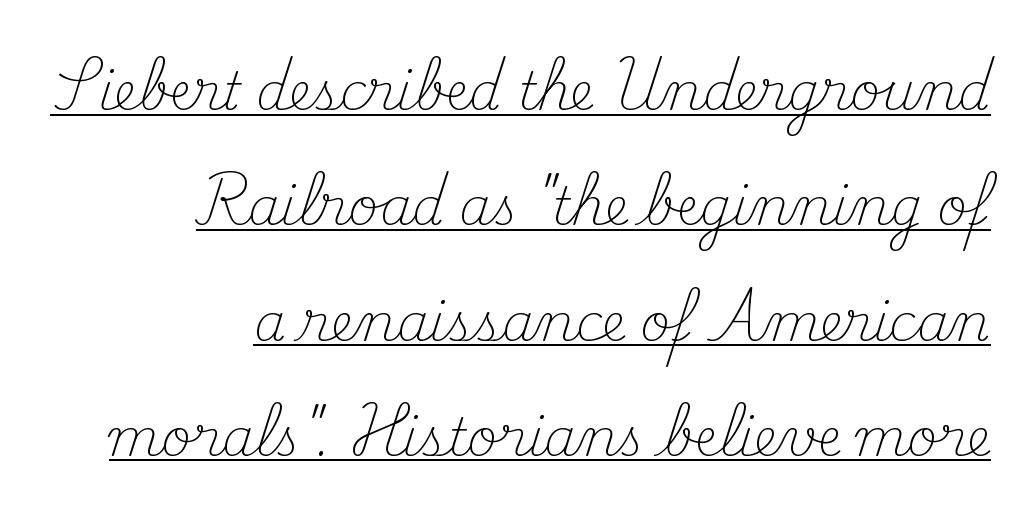
Q: Is the text bold? A: No.
Q: Is the text italic (slanted)? A: Yes.
Q: Is the typeface a serif or a sans-serif typeface? A: Serif.
Q: Is the text underlined? A: Yes.
Q: How is the paragraph aligned? A: Right-aligned.
Q: Is the spacing between letters normal or unusually wide? A: Normal.
Q: Is the spacing between lines tight, normal or loose? A: Loose.
Q: Width (condensed, normal, or wide)? A: Normal.
Q: Stroke contrast? A: Medium.
Q: x-height? A: Small.
Q: Monospaced? A: No.
